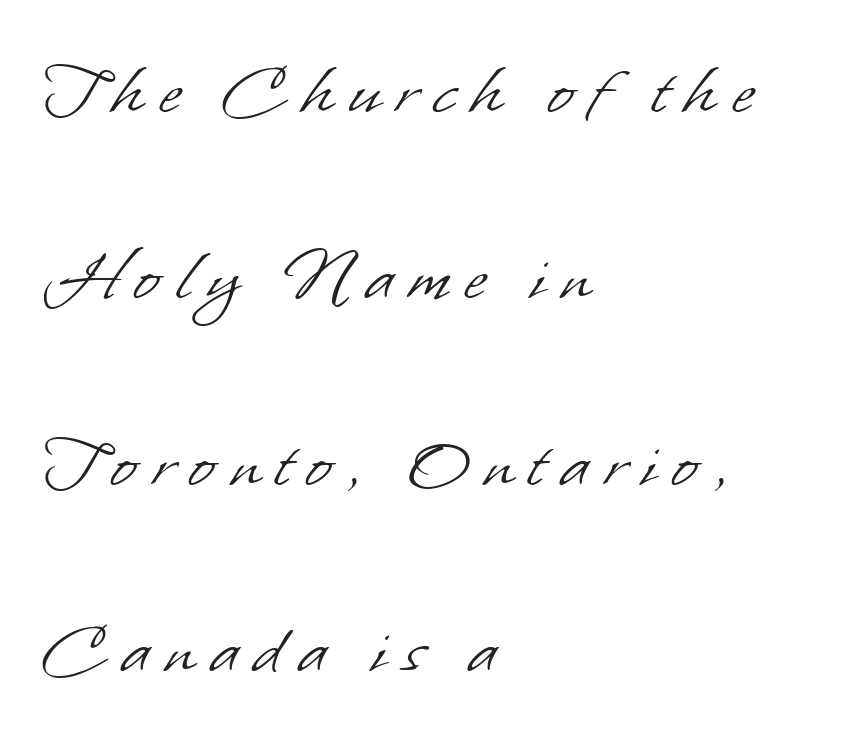
No letter is thick-stroked: the sample isn't bold. Display-style spreading of the glyphs; the letterfit is very open. Line beginnings align vertically; line endings do not. The passage shown stacks its lines with a broad gap. The specimen omits any rule beneath the text block's lines.
